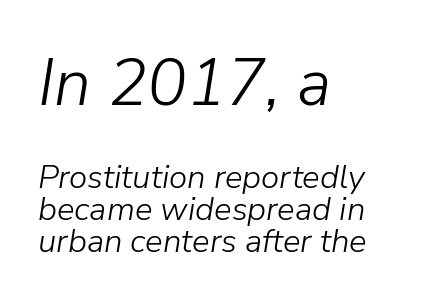
The image shows 66 px light type, italic (leaning right); set left-aligned, tight line spacing (0.96x), normal letter spacing, not underlined; the first (top) block is 2.0x larger; low stroke contrast and a medium x-height.
